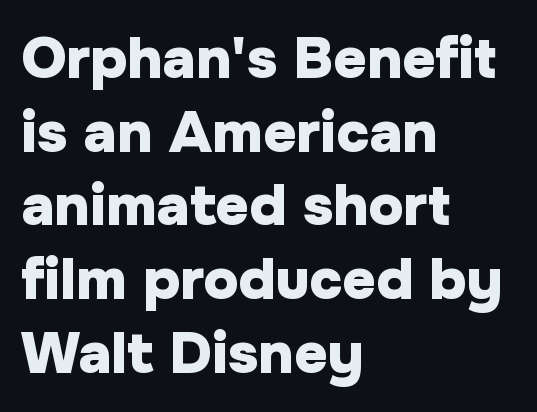
These lines are composed in type without serifs. How would I describe the line gaps? Plain and ordinary. The passage is arranged the way most books set body copy — flush left. Look at the tracking — it's just the regular setting, nothing added. Rendered with straight, roman letterforms. Plenty of ink on the page — the face is bold.
